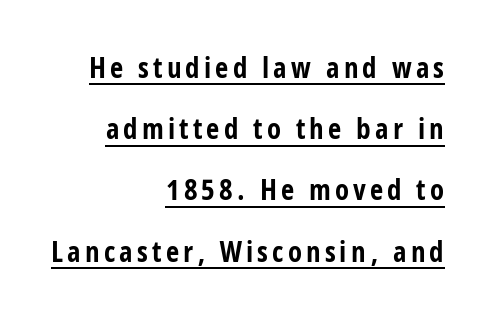
{"serif": "no", "italic": "no", "bold": "yes", "weight": "bold", "width": "condensed", "stroke_contrast": "low", "x_height": "large", "monospaced": "no", "underline": "yes", "align": "right", "line_spacing": "loose", "line_spacing_ratio": 2.11, "glyph_px": 29}
